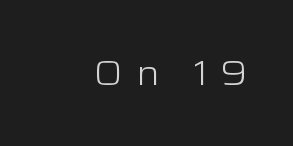
The image shows 35 px light, wide sans-serif type, upright; set unusually wide letter spacing (+0.35 em), not underlined; low stroke contrast and a medium x-height.
